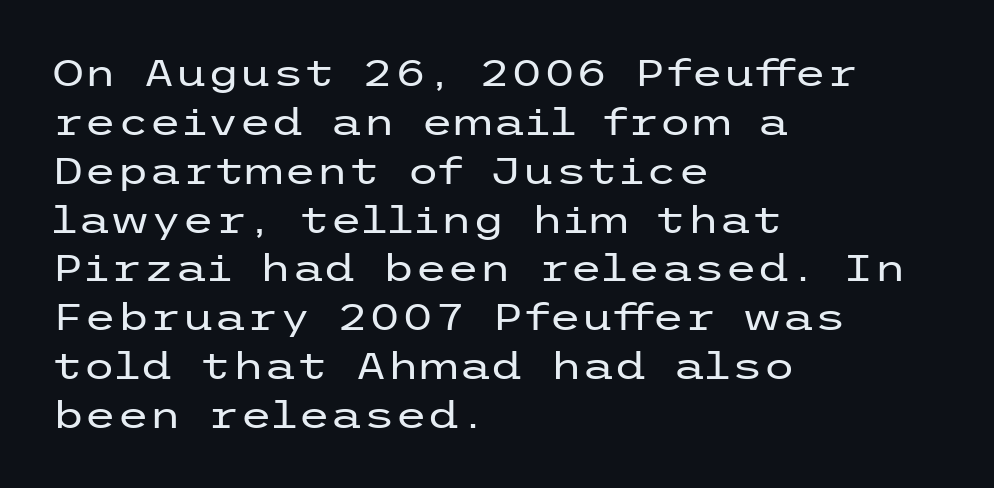
{"serif": "no", "italic": "no", "bold": "no", "weight": "regular", "width": "wide", "stroke_contrast": "low", "x_height": "medium", "underline": "no", "align": "left", "line_spacing": "normal", "line_spacing_ratio": 1.32, "letter_spacing": "normal", "letter_spacing_em": 0.0, "glyph_px": 37}
